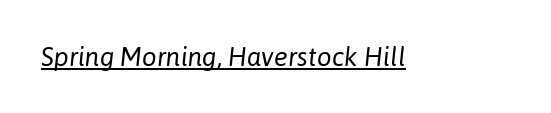
{"italic": "yes", "lean": "right", "slant_degrees": 6, "bold": "no", "underline": "yes", "letter_spacing": "normal", "letter_spacing_em": 0.0, "glyph_px": 26}
